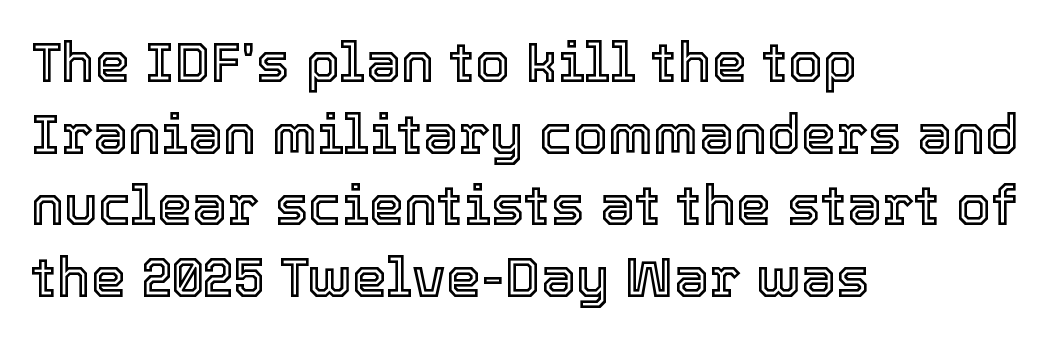
The image shows 56 px text type, upright; set left-aligned, normal line spacing (1.28x), normal letter spacing, not underlined; a medium x-height.
